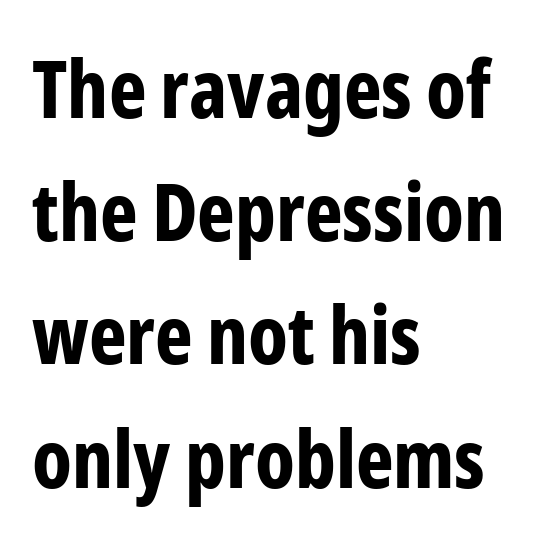
{"serif": "no", "italic": "no", "bold": "yes", "weight": "bold", "width": "condensed", "stroke_contrast": "low", "x_height": "medium", "monospaced": "no", "underline": "no", "align": "left", "line_spacing": "normal", "line_spacing_ratio": 1.54, "letter_spacing": "normal", "letter_spacing_em": 0.0, "glyph_px": 80}
